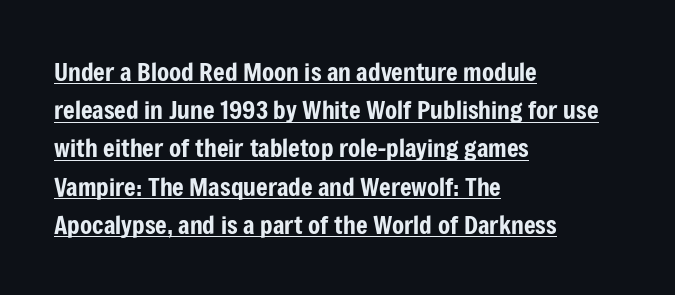
Reading down the column, the eye jumps a familiar distance to each next line. Is the block centered? No — it sits flush against the left margin. Short note: letters normally spaced. Vertical strokes here are truly vertical. The glyphs are accompanied by a horizontal stroke just below them.
